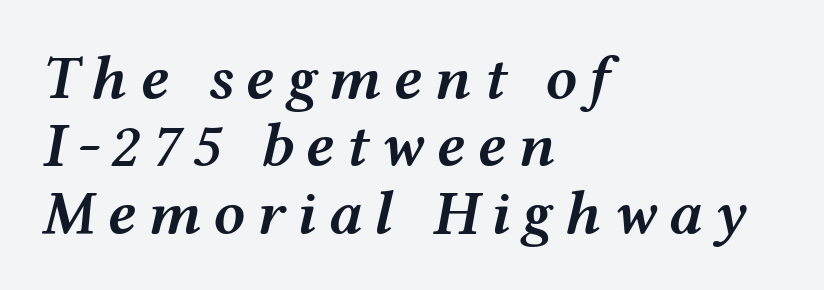
The image shows 63 px semibold, wide type, italic (leaning right); set left-aligned, tight line spacing (1.07x), not underlined; medium stroke contrast and a medium x-height.
